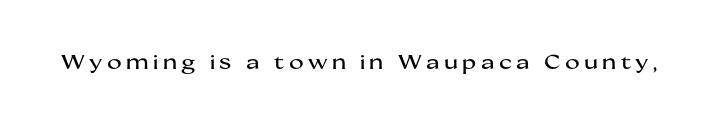
Q: Is the text italic (slanted)? A: No, it is upright.
Q: Is the text underlined? A: No.
Q: Is the spacing between letters normal or unusually wide? A: Unusually wide.
